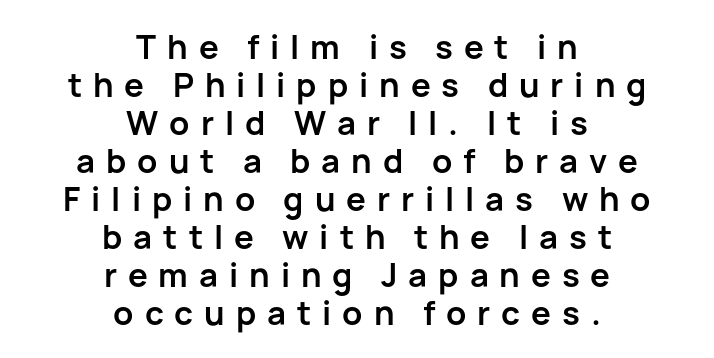
Look at the tracking — it's clearly loosened, letters drifting apart. Decoration check: the copy has no underline. Weight check: bold — yes, fully. No feet cap the strokes, marking this as sans-serif type. Teacher's note: observe the equal gaps on both sides — that is centered alignment. One glance says dense: line gaps are narrower than usual.
